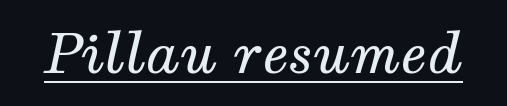
Typographically, this falls in the serif category. In terms of posture, this sample is oblique. Note the varied advance widths — an 'i' is clearly narrower than an 'm'. The sample's only ornament is a line tracing under the words. Weight class: somewhere from thin through regular. Nobody touched the tracking dial on this one.
